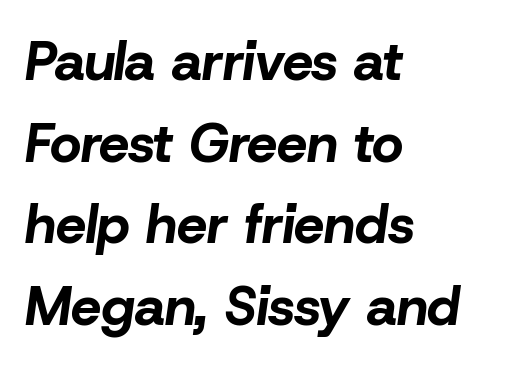
The image shows 54 px bold type, italic (leaning right); set left-aligned, normal line spacing (1.51x), normal letter spacing, not underlined; low stroke contrast and a medium x-height.
